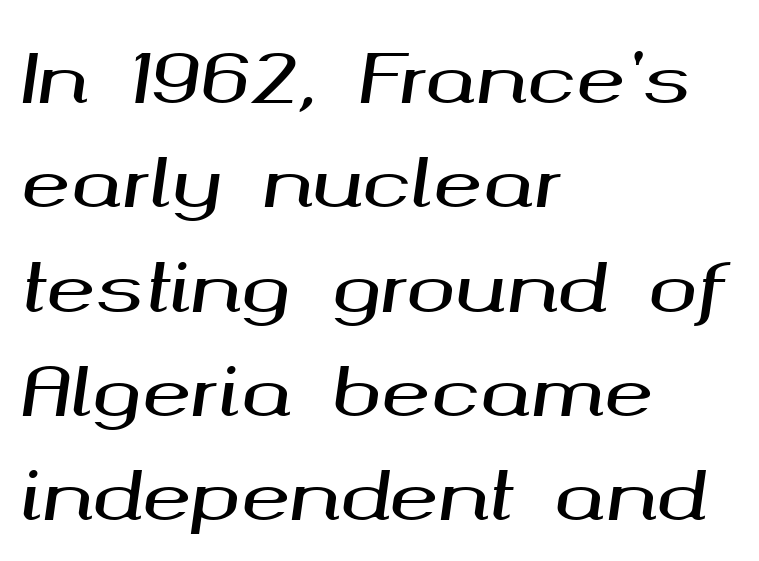
The image shows 66 px wide type, italic (leaning right); set left-aligned, normal line spacing (1.58x), normal letter spacing, not underlined; medium stroke contrast and a medium x-height.
